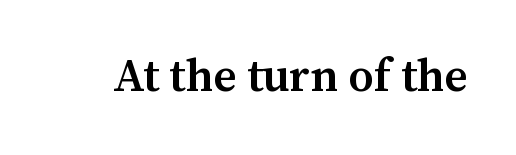
{"serif": "yes", "italic": "no", "bold": "semi", "weight": "semibold", "width": "normal", "stroke_contrast": "medium", "x_height": "medium", "monospaced": "no", "underline": "no", "letter_spacing": "normal", "letter_spacing_em": 0.0, "glyph_px": 46}
